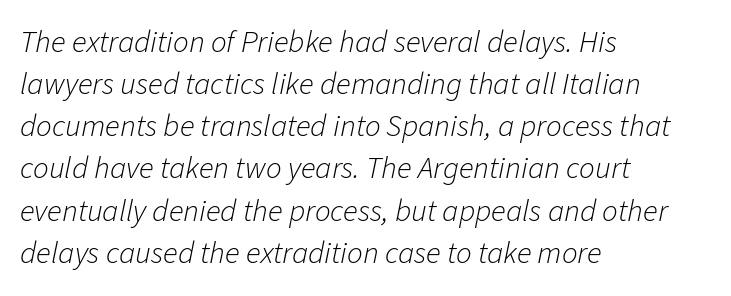
This rendering features lettering with no underline. Heft: none added — not bold. The letterforms sit shoulder to shoulder at normal distance. In terms of leading, this rendering sits right in the middle.
